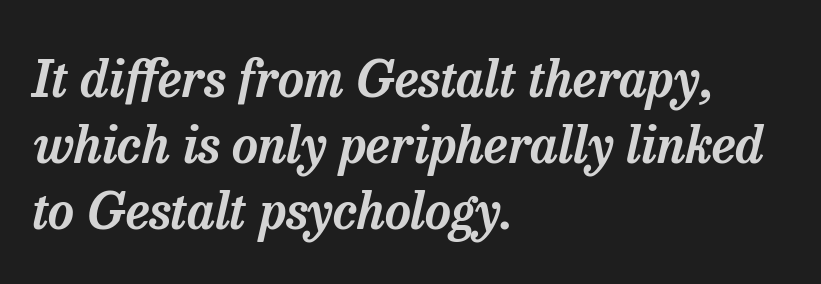
The rendering anchors every line to the left-hand side. Evenly set lines give the paragraph a standard silhouette. Rendered with sloped, italic letterforms. This sample uses plain, unmodified letter spacing.
